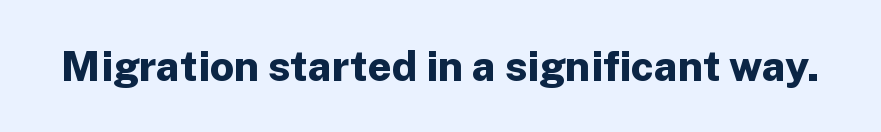
The image shows 42 px bold sans-serif type, upright; set normal letter spacing, not underlined; low stroke contrast and a medium x-height.
